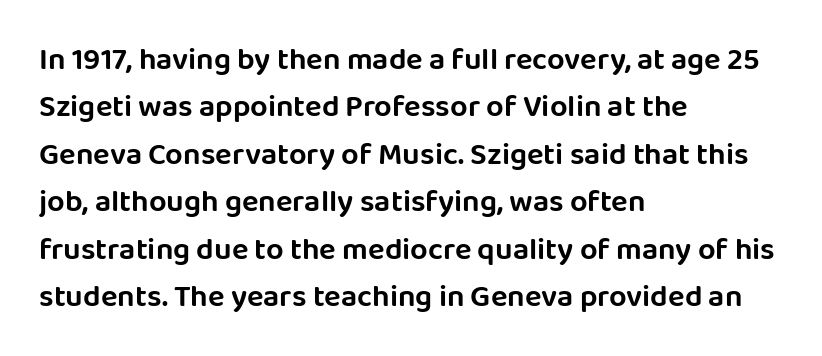
The image shows 31 px sans-serif type, upright; set left-aligned, normal line spacing (1.53x), normal letter spacing, not underlined; low stroke contrast and a large x-height.
